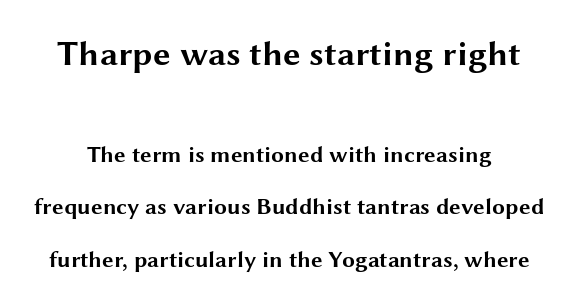
The specimen reads as upright at a glance. The sample has been set heavy, in full bold. Do the characters align in a grid? No, the font is proportional. The rendering keeps characters at their native spacing. The letters carry no serifs — their stems end cleanly without finishing strokes.
